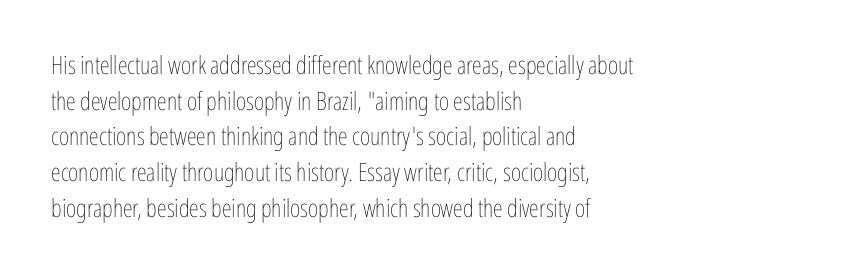
The image shows 25 px text type, upright; set left-aligned, normal line spacing (1.43x), normal letter spacing, not underlined.
